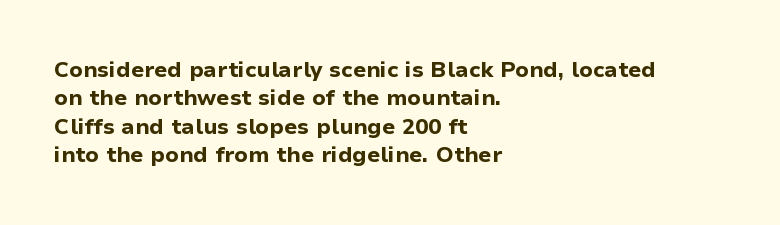
Q: Is the text bold? A: Yes.
Q: Is the text italic (slanted)? A: No, it is upright.
Q: Is the text underlined? A: No.
Q: How is the paragraph aligned? A: Left-aligned.
Q: Is the spacing between letters normal or unusually wide? A: Normal.
Q: Is the spacing between lines tight, normal or loose? A: Normal.
